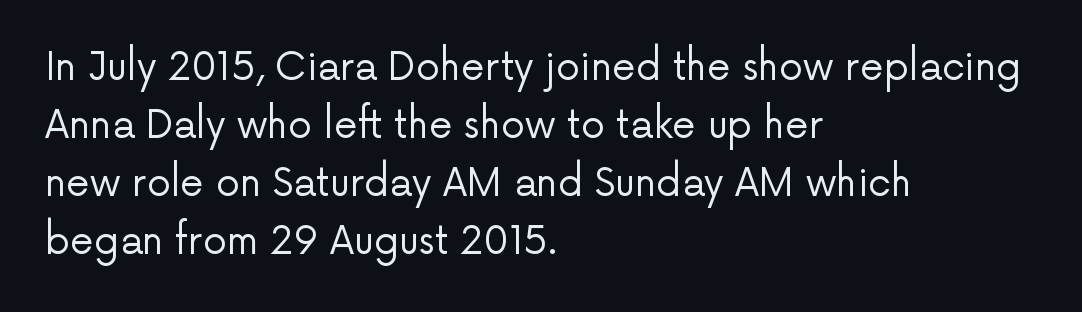
Q: Is the text bold? A: No.
Q: Is the text italic (slanted)? A: No, it is upright.
Q: Is the typeface a serif or a sans-serif typeface? A: Sans-serif.
Q: Is the text underlined? A: No.
Q: How is the paragraph aligned? A: Left-aligned.
Q: Is the spacing between letters normal or unusually wide? A: Normal.
Q: Is the spacing between lines tight, normal or loose? A: Normal.
Q: Width (condensed, normal, or wide)? A: Normal.
Q: Stroke contrast? A: Low.
Q: x-height? A: Medium.
Q: Monospaced? A: No.
